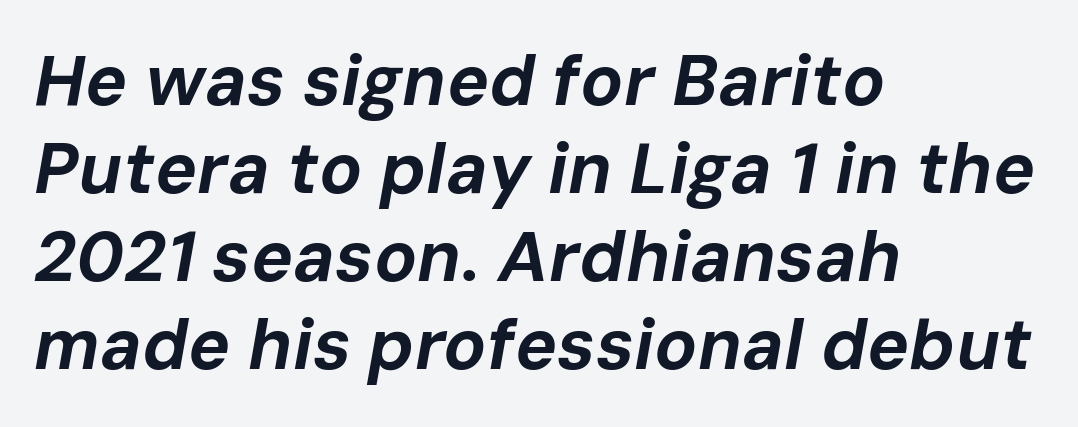
Q: Is the text bold? A: Yes.
Q: Is the text italic (slanted)? A: Yes, it leans right by about 10 degrees.
Q: Is the text underlined? A: No.
Q: How is the paragraph aligned? A: Left-aligned.
Q: Is the spacing between letters normal or unusually wide? A: Normal.
Q: Width (condensed, normal, or wide)? A: Normal.
Q: Stroke contrast? A: Low.
Q: x-height? A: Medium.
Q: Monospaced? A: No.
